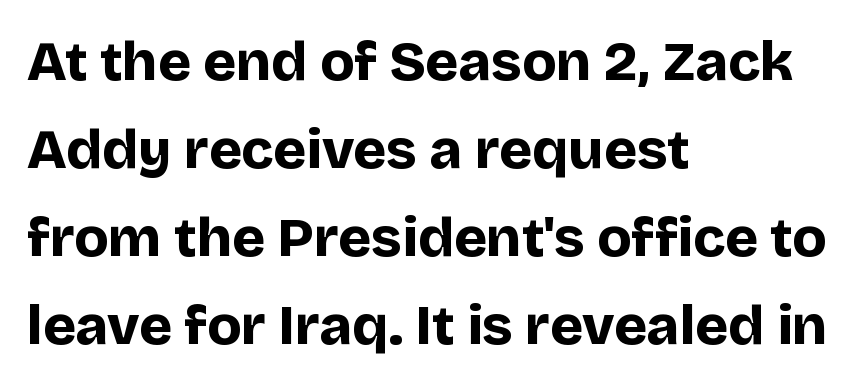
The image shows 56 px bold sans-serif type, upright; set left-aligned, normal line spacing (1.57x), normal letter spacing, not underlined; low stroke contrast and a large x-height.
